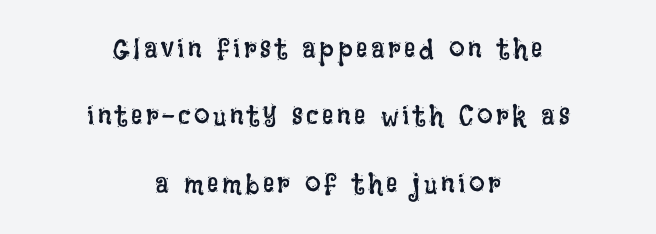
The image shows 28 px regular-weight, condensed type, upright; set centered, loose line spacing (2.41x), not underlined; low stroke contrast and a large x-height.
